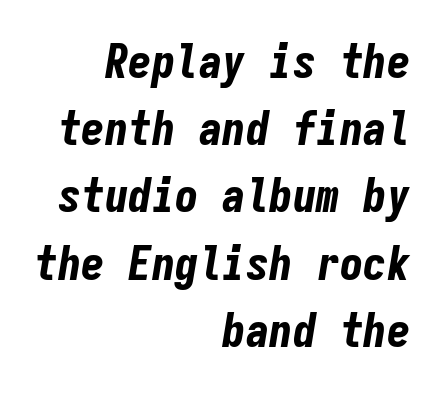
Between one letter and the next there's only the usual sliver of space. Horizontal bands of white between lines are of average thickness. Notice how the stems are inclined rather than vertical — that's the hallmark of italics. Pretty heavy lettering here — definitely bold.
